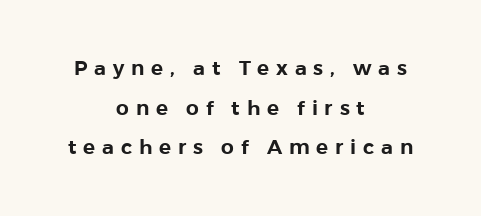
Bare-footed words on every line. If you folded the block vertically in half, each line would mirror itself in length. The line texture is sparse and dotted thanks to wide tracking. The specimen reads as upright at a glance.
